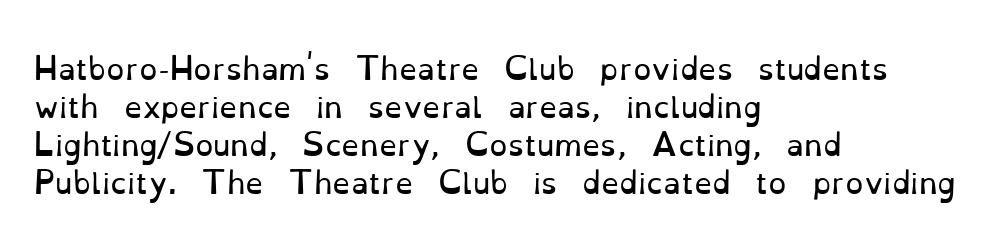
The image shows 29 px regular-weight serif type, upright; set left-aligned, normal line spacing (1.31x), normal letter spacing, not underlined; low stroke contrast and a small x-height.
